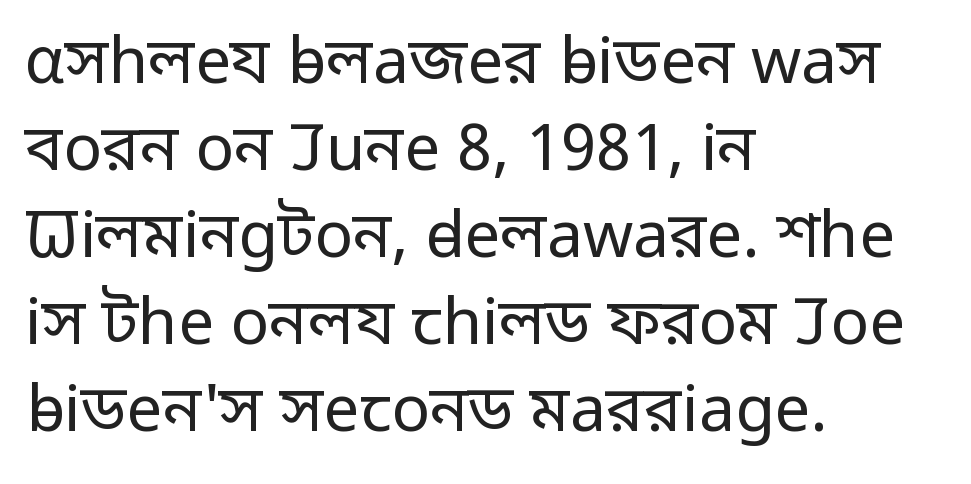
Tall strokes in this sample are plumb rather than angled. What kind of face is this? One without serifs — a sans. The typesetting does not lean heavy: it is not bold. Does the leading feel generous? No, just average. A typesetter would call this zero additional tracking.
